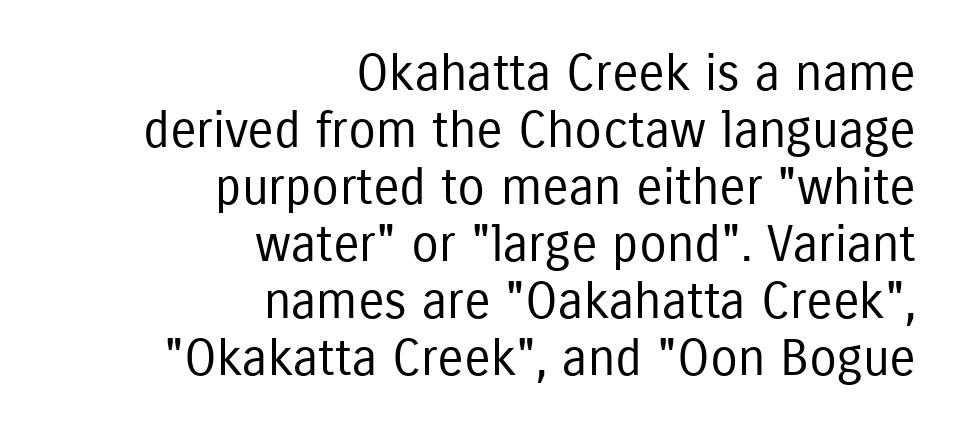
Q: Is the text bold? A: No.
Q: Is the text italic (slanted)? A: No, it is upright.
Q: Is the typeface a serif or a sans-serif typeface? A: Sans-serif.
Q: Is the text underlined? A: No.
Q: How is the paragraph aligned? A: Right-aligned.
Q: Is the spacing between letters normal or unusually wide? A: Normal.
Q: Is the spacing between lines tight, normal or loose? A: Tight.
Q: Width (condensed, normal, or wide)? A: Condensed.
Q: Stroke contrast? A: Low.
Q: x-height? A: Medium.
Q: Monospaced? A: No.
